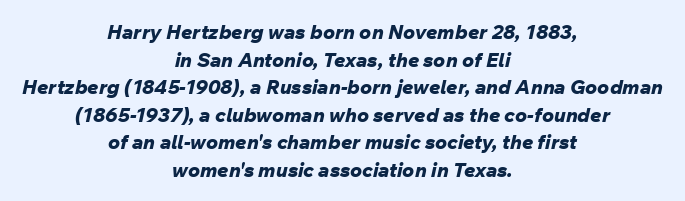
{"italic": "yes", "lean": "right", "slant_degrees": 12, "bold": "yes", "underline": "no", "align": "center", "line_spacing": "normal", "line_spacing_ratio": 1.38, "letter_spacing": "normal", "letter_spacing_em": 0.0, "glyph_px": 20}
